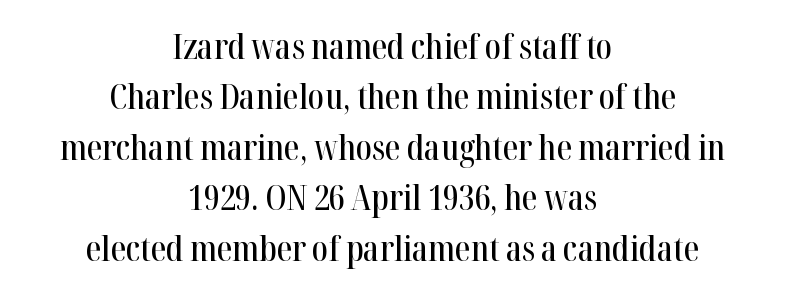
{"serif": "yes", "italic": "no", "width": "condensed", "stroke_contrast": "high", "x_height": "medium", "monospaced": "no", "underline": "no", "align": "center", "line_spacing": "normal", "line_spacing_ratio": 1.44, "letter_spacing": "normal", "letter_spacing_em": 0.0, "glyph_px": 35}
